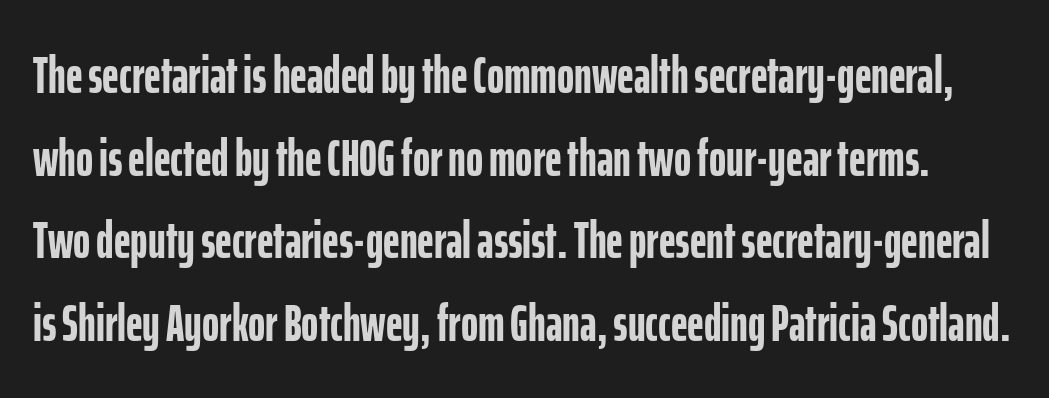
The image shows 52 px semibold, condensed sans-serif type, upright; set normal line spacing (1.59x), normal letter spacing, not underlined; low stroke contrast and a medium x-height.
